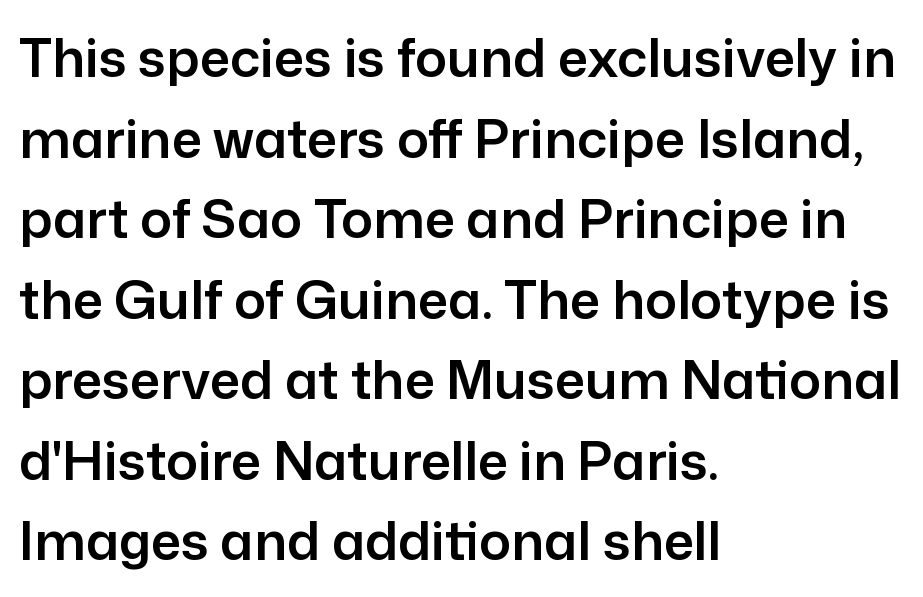
What kind of face is this? One without serifs — a sans. Alignment: flush left. Is the letter spacing exaggerated? No — it looks like the ordinary default. Any mark beneath the type? The region is blank. Normally led — the rows are evenly, conventionally spaced.
